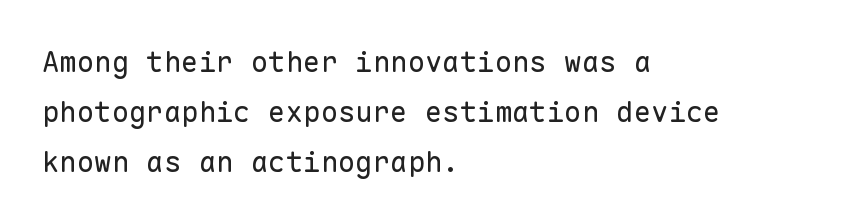
This is the regular roman posture of the typeface. Fixed-width glyphs throughout — classic coding-font behaviour. This is not heavy type; no bold has been used. No word sits above an underline. The lines in this sample share a left origin and differ only in where they stop. The line texture is even and compact thanks to regular tracking.
